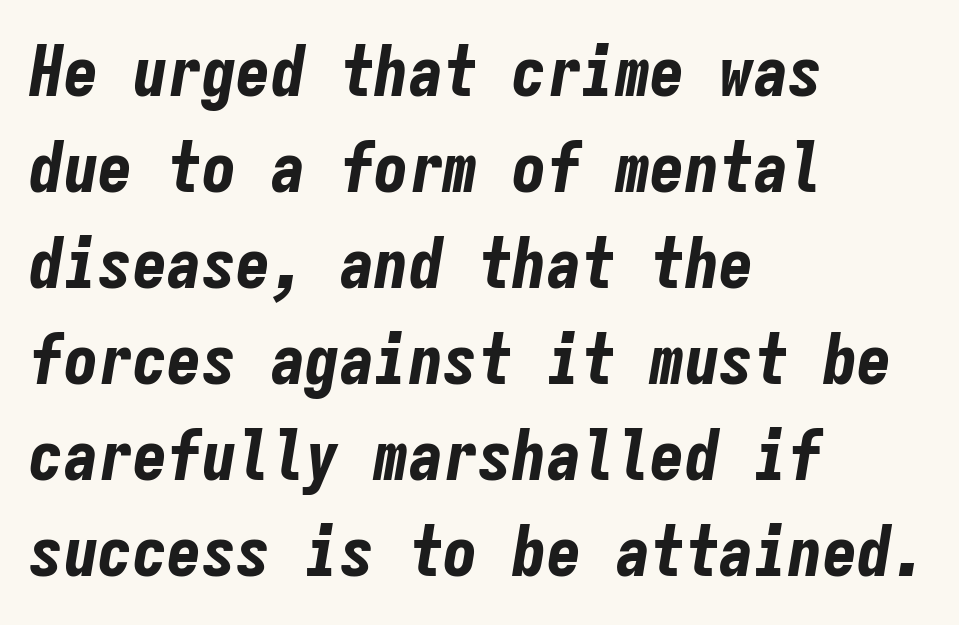
The image shows 69 px bold, condensed type, italic (leaning right), monospaced; set left-aligned, normal line spacing (1.39x), normal letter spacing, not underlined; low stroke contrast and a medium x-height.
